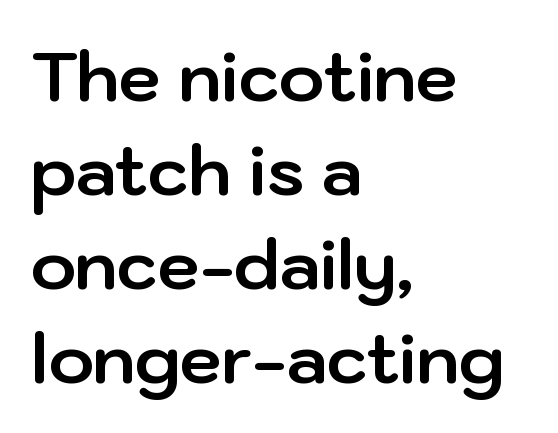
Character widths vary here, with narrow letters taking less room than wide ones. Characters follow at the spacing the type designer built in. Weight: bold. Caption: multi-line text, flush left, ragged right. The letters carry no serifs — their stems end cleanly without finishing strokes.
